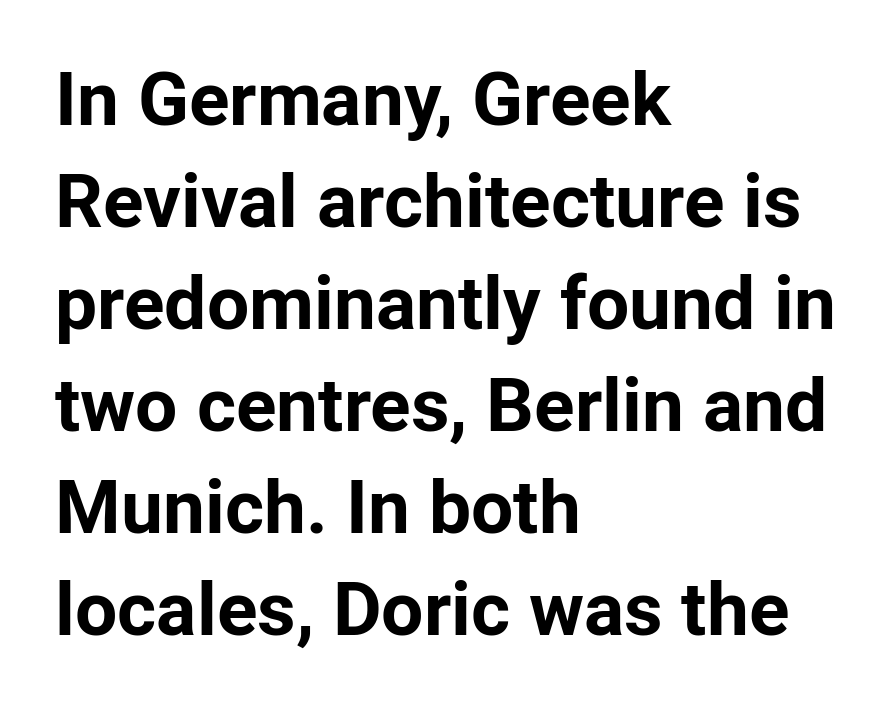
Q: Is the text bold? A: Yes.
Q: Is the text italic (slanted)? A: No, it is upright.
Q: Is the typeface a serif or a sans-serif typeface? A: Sans-serif.
Q: Is the text underlined? A: No.
Q: How is the paragraph aligned? A: Left-aligned.
Q: Is the spacing between letters normal or unusually wide? A: Normal.
Q: Is the spacing between lines tight, normal or loose? A: Normal.
Q: Width (condensed, normal, or wide)? A: Normal.
Q: Stroke contrast? A: Low.
Q: x-height? A: Medium.
Q: Monospaced? A: No.
